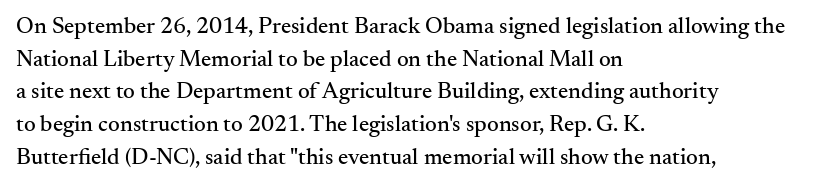
Q: Is the text italic (slanted)? A: No, it is upright.
Q: Is the text underlined? A: No.
Q: How is the paragraph aligned? A: Left-aligned.
Q: Is the spacing between letters normal or unusually wide? A: Normal.
Q: Is the spacing between lines tight, normal or loose? A: Normal.
